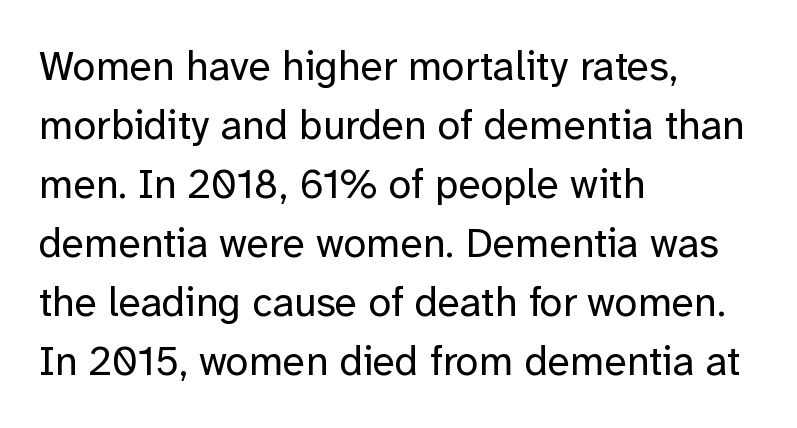
The image shows 41 px regular-weight sans-serif type, upright; set left-aligned, normal line spacing (1.44x), normal letter spacing, not underlined; low stroke contrast and a medium x-height.
